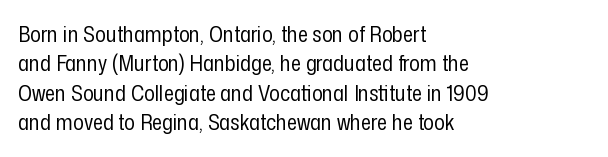
{"italic": "no", "bold": "no", "underline": "no", "align": "left", "line_spacing": "normal", "line_spacing_ratio": 1.34, "letter_spacing": "normal", "letter_spacing_em": 0.0, "glyph_px": 22}
